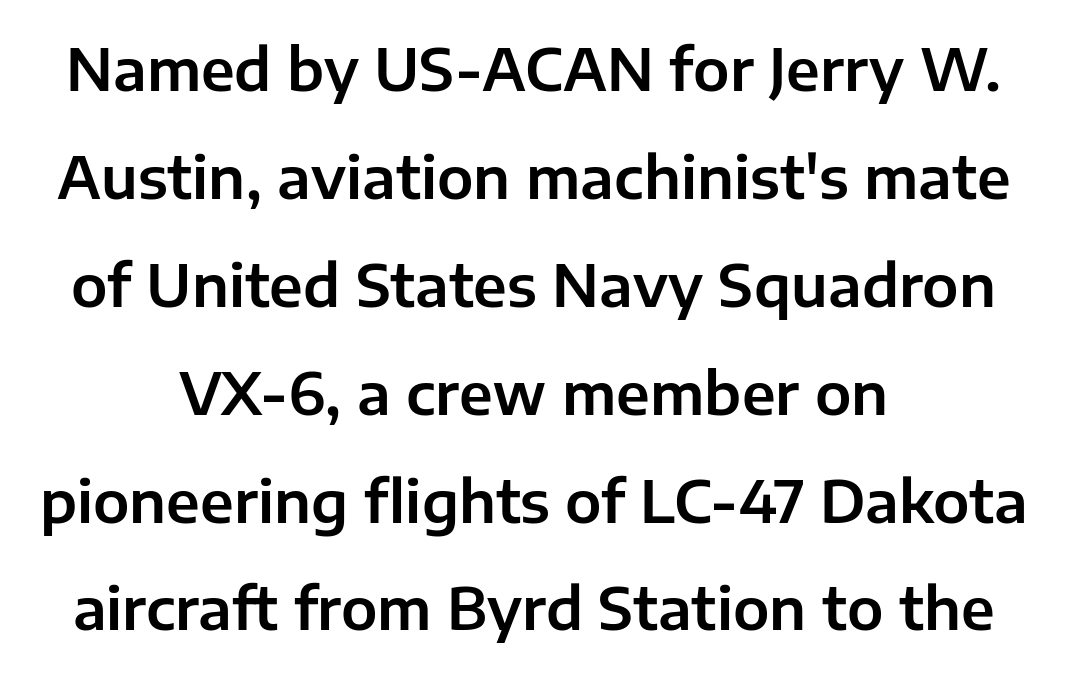
Q: Is the text italic (slanted)? A: No, it is upright.
Q: Is the typeface a serif or a sans-serif typeface? A: Sans-serif.
Q: Is the text underlined? A: No.
Q: How is the paragraph aligned? A: Centered.
Q: Is the spacing between letters normal or unusually wide? A: Normal.
Q: Width (condensed, normal, or wide)? A: Normal.
Q: Stroke contrast? A: Low.
Q: x-height? A: Medium.
Q: Monospaced? A: No.
